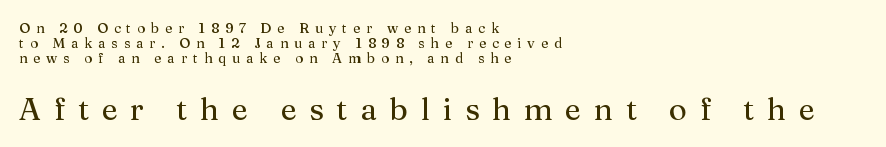
Italic: no, the glyphs are upright roman. You could barely slide anything between these rows. Here the designer chose a conventional face with non-uniform glyph widths. The gaps between neighbouring characters are conspicuously large. Leftover space on each line is placed entirely after the last word. The passage shown is not underscored anywhere.
